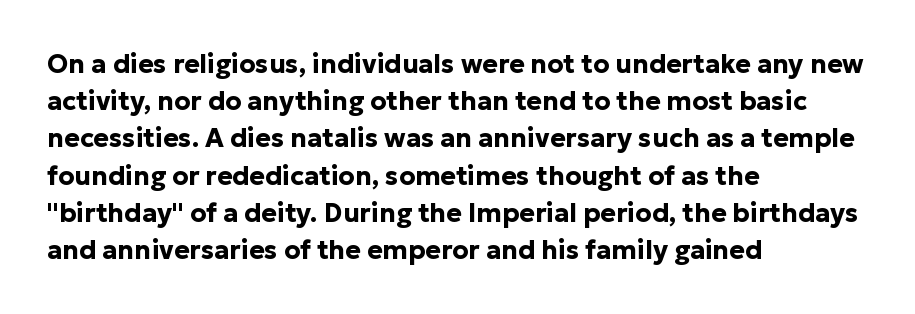
Q: Is the text bold? A: Yes.
Q: Is the text italic (slanted)? A: No, it is upright.
Q: Is the text underlined? A: No.
Q: How is the paragraph aligned? A: Left-aligned.
Q: Is the spacing between letters normal or unusually wide? A: Normal.
Q: Is the spacing between lines tight, normal or loose? A: Normal.
